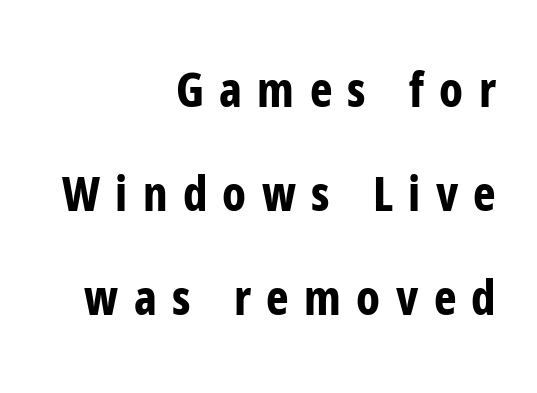
{"serif": "no", "italic": "no", "bold": "yes", "weight": "bold", "width": "condensed", "stroke_contrast": "low", "x_height": "medium", "monospaced": "no", "underline": "no", "align": "right", "line_spacing": "loose", "line_spacing_ratio": 2.17, "letter_spacing": "wide", "letter_spacing_em": 0.32, "glyph_px": 48}
